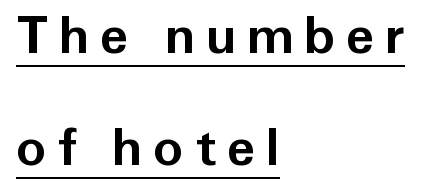
Q: Is the text bold? A: Yes.
Q: Is the text italic (slanted)? A: No, it is upright.
Q: Is the typeface a serif or a sans-serif typeface? A: Sans-serif.
Q: Is the text underlined? A: Yes.
Q: How is the paragraph aligned? A: Left-aligned.
Q: Is the spacing between letters normal or unusually wide? A: Unusually wide.
Q: Is the spacing between lines tight, normal or loose? A: Loose.
Q: Width (condensed, normal, or wide)? A: Normal.
Q: Stroke contrast? A: Low.
Q: x-height? A: Medium.
Q: Monospaced? A: No.
